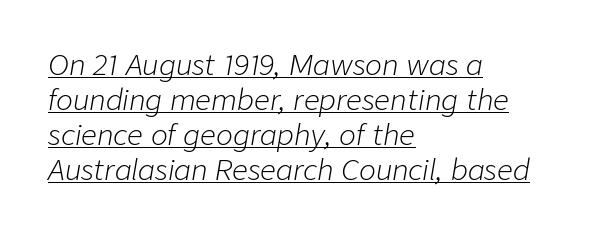
Here the designer chose a conventional face with non-uniform glyph widths. Slant detected: the letters are inclined. Decoration check: the copy is underlined. The weight would be labelled regular, book, light, or lighter still. The line-height multiplier appears to be the usual default.
